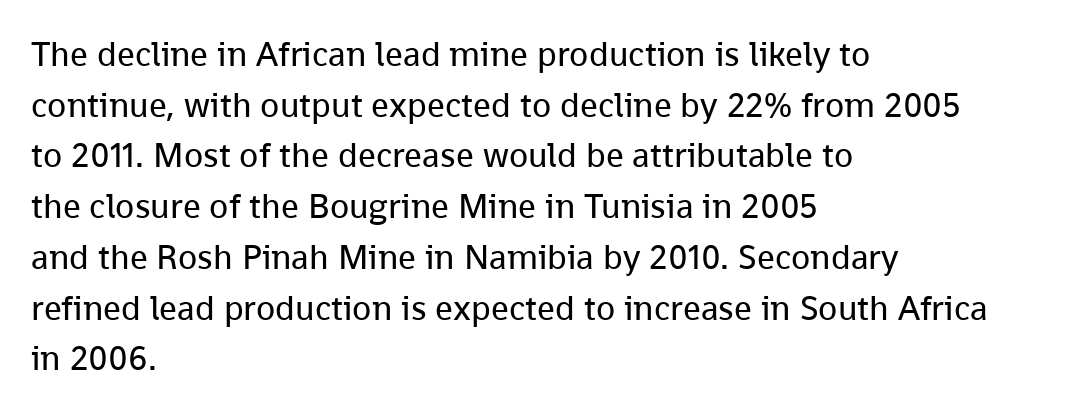
{"serif": "no", "italic": "no", "bold": "no", "weight": "regular", "width": "normal", "stroke_contrast": "low", "x_height": "medium", "monospaced": "no", "underline": "no", "align": "left", "line_spacing": "normal", "line_spacing_ratio": 1.45, "letter_spacing": "normal", "letter_spacing_em": 0.0, "glyph_px": 35}
